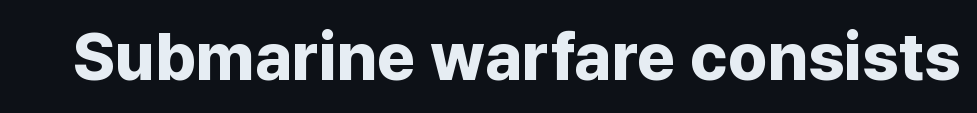
A clean baseline with only descenders dipping below it. Heft: maximum for text — a bold. What kind of face is this? One without serifs — a sans. These lines are rendered in a variable-pitch font. Designer's note — italics off, roman on.
